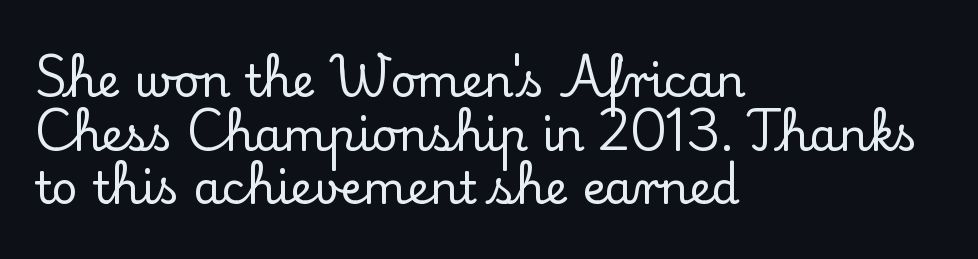
Any mark beneath the type? The region is blank. Every row of glyphs begins at an identical x-position on the left. Old-style or modern, the face here clearly has serifs. The tracking reads as untouched default to a designer's eye. Proportional: the letters do not fall into vertical columns.
